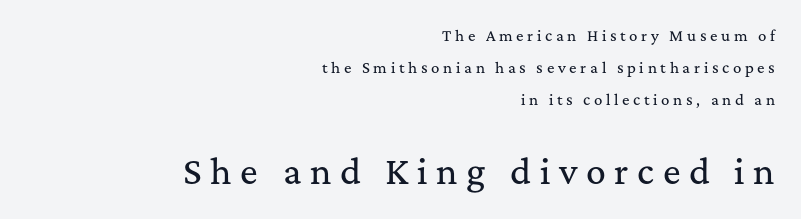
{"serif": "yes", "italic": "no", "width": "normal", "stroke_contrast": "medium", "x_height": "medium", "monospaced": "no", "underline": "no", "align": "right", "line_spacing": "loose", "line_spacing_ratio": 2.28, "letter_spacing": "wide", "letter_spacing_em": 0.26, "larger_block": "second", "size_ratio": 2.36, "glyph_px": 33}
